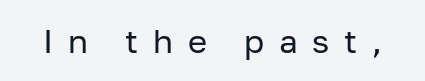
{"serif": "no", "italic": "no", "bold": "no", "weight": "regular", "width": "normal", "stroke_contrast": "low", "x_height": "medium", "monospaced": "no", "underline": "no", "letter_spacing": "wide", "letter_spacing_em": 0.44, "glyph_px": 33}
